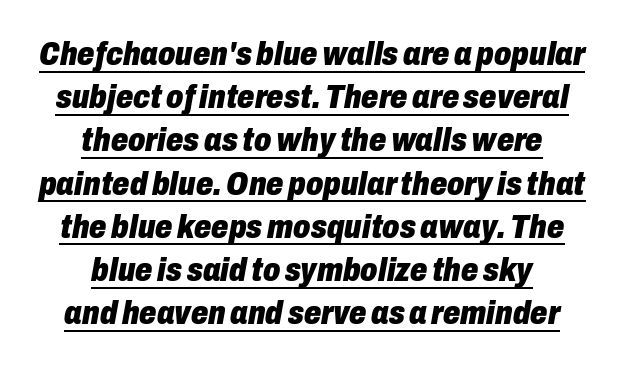
{"italic": "yes", "lean": "right", "slant_degrees": 10, "bold": "yes", "weight": "heavy", "width": "condensed", "stroke_contrast": "low", "x_height": "medium", "monospaced": "no", "underline": "yes", "align": "center", "line_spacing": "normal", "line_spacing_ratio": 1.27, "letter_spacing": "normal", "letter_spacing_em": 0.0, "glyph_px": 34}
